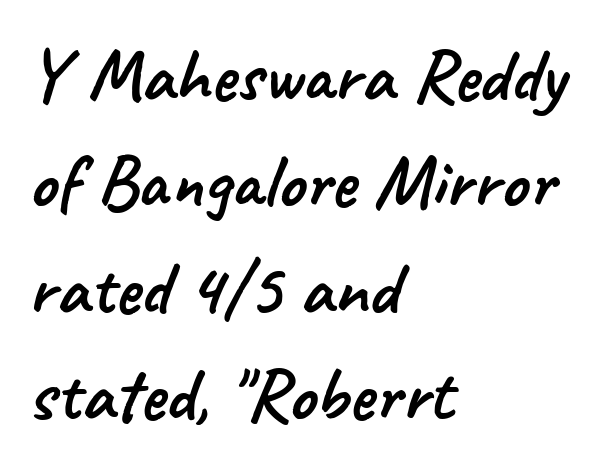
Varying glyph widths throughout — classic text-font behaviour. Does the leading feel generous? No, just average. Students, note that the glyphs here touch the page at normal intervals. The specimen omits any rule beneath the text block's lines. The passage is arranged the way most books set body copy — flush left.
